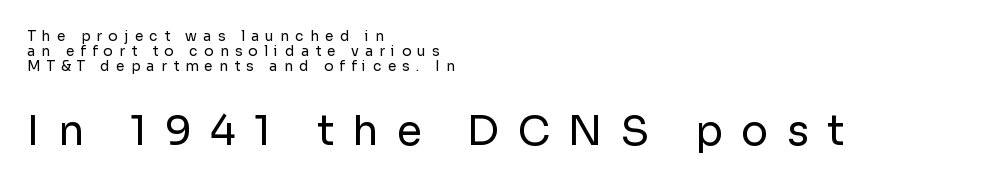
{"serif": "no", "italic": "no", "bold": "no", "weight": "regular", "width": "normal", "stroke_contrast": "low", "x_height": "medium", "monospaced": "no", "underline": "no", "align": "left", "line_spacing": "tight", "line_spacing_ratio": 1.07, "letter_spacing": "wide", "letter_spacing_em": 0.44, "larger_block": "second", "size_ratio": 2.93, "glyph_px": 41}
